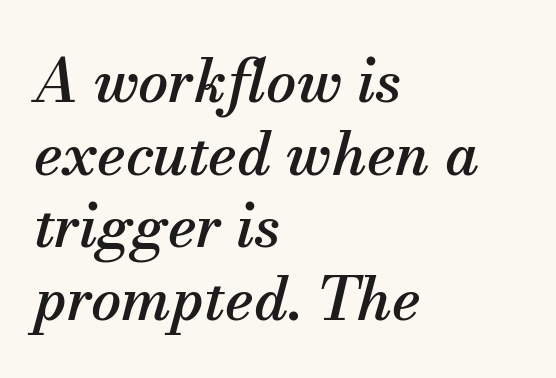
The image shows 60 px serif type, italic (leaning right); set left-aligned, line spacing 1.21x, normal letter spacing, not underlined; medium stroke contrast and a small x-height.
